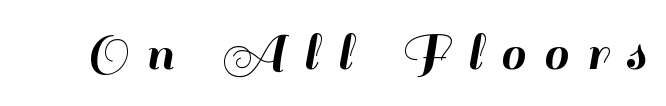
The rendering inserts visible extra space after every character. The passage shown is typed in a proportional face where columns would drift. The typeface chosen for these lines omits serifs. The specimen omits any rule beneath the text block's lines.
